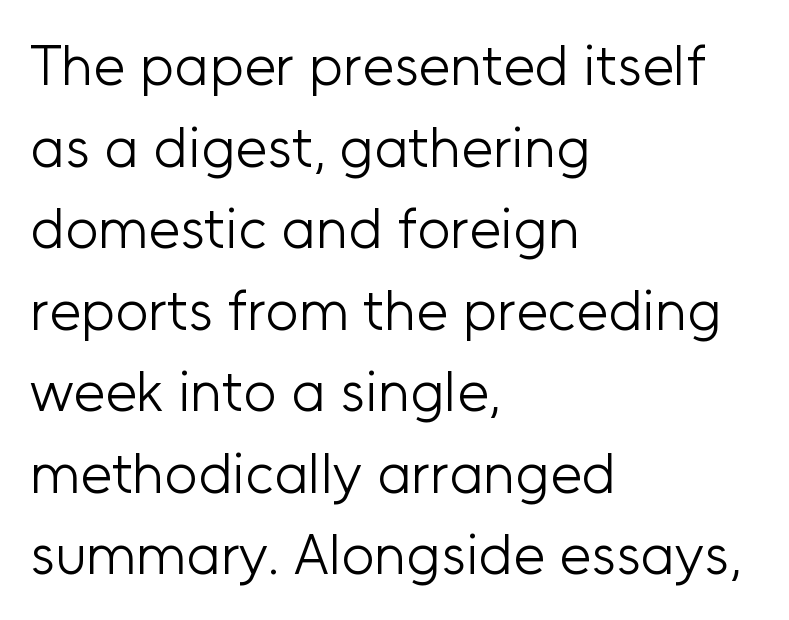
Q: Is the text bold? A: No.
Q: Is the text italic (slanted)? A: No, it is upright.
Q: Is the typeface a serif or a sans-serif typeface? A: Sans-serif.
Q: Is the text underlined? A: No.
Q: How is the paragraph aligned? A: Left-aligned.
Q: Is the spacing between letters normal or unusually wide? A: Normal.
Q: Is the spacing between lines tight, normal or loose? A: Normal.
Q: Width (condensed, normal, or wide)? A: Normal.
Q: Stroke contrast? A: Low.
Q: x-height? A: Medium.
Q: Monospaced? A: No.
